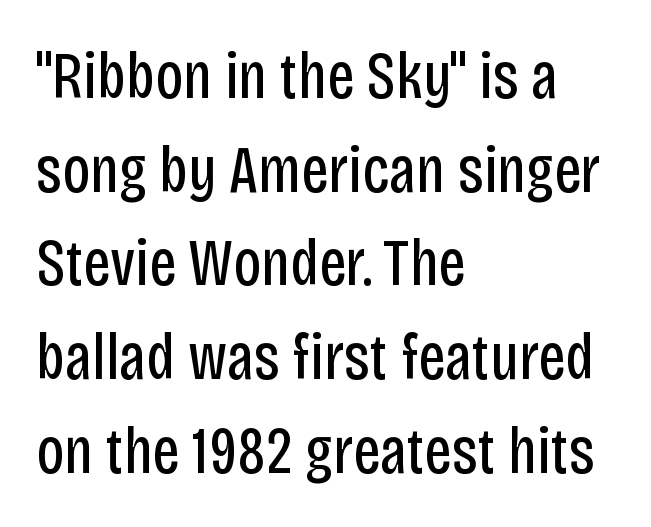
Character widths vary here, with narrow letters taking less room than wide ones. Weight: regular or lighter. Classification — sans serif. The typography opts for an upright posture over an oblique one.
